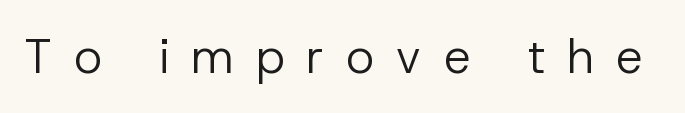
{"serif": "no", "italic": "no", "bold": "no", "weight": "regular", "width": "normal", "stroke_contrast": "low", "x_height": "medium", "monospaced": "no", "underline": "no", "letter_spacing": "wide", "letter_spacing_em": 0.45, "glyph_px": 48}
